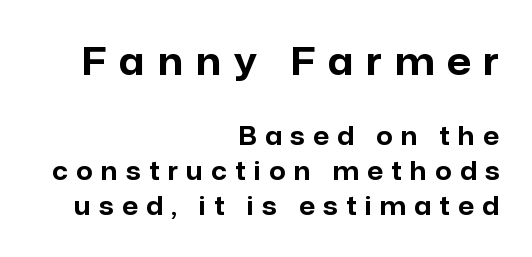
Q: Is the text bold? A: Yes.
Q: Is the text italic (slanted)? A: No, it is upright.
Q: Is the typeface a serif or a sans-serif typeface? A: Sans-serif.
Q: Is the text underlined? A: No.
Q: How is the paragraph aligned? A: Right-aligned.
Q: Is the spacing between letters normal or unusually wide? A: Unusually wide.
Q: Is the spacing between lines tight, normal or loose? A: Normal.
Q: Which block of text is set in a larger size, the first (top) or the second (bottom)? A: The first (top) one.
Q: Width (condensed, normal, or wide)? A: Normal.
Q: Stroke contrast? A: Low.
Q: x-height? A: Medium.
Q: Monospaced? A: No.
